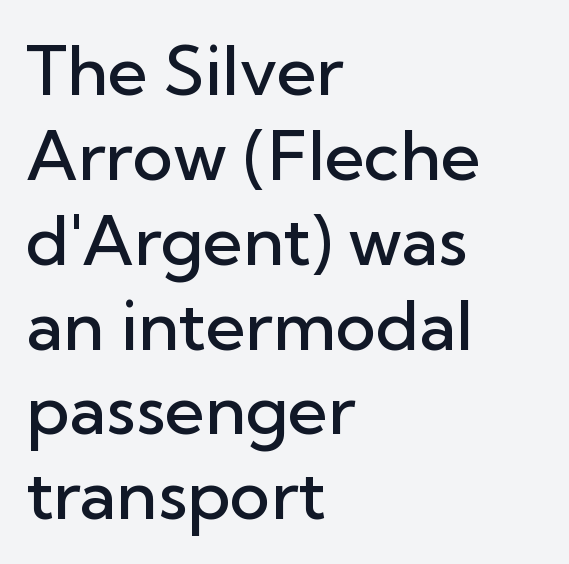
{"serif": "no", "italic": "no", "bold": "semi", "weight": "semibold", "width": "normal", "stroke_contrast": "low", "x_height": "medium", "monospaced": "no", "underline": "no", "align": "left", "line_spacing_ratio": 1.23, "letter_spacing": "normal", "letter_spacing_em": 0.0, "glyph_px": 69}
